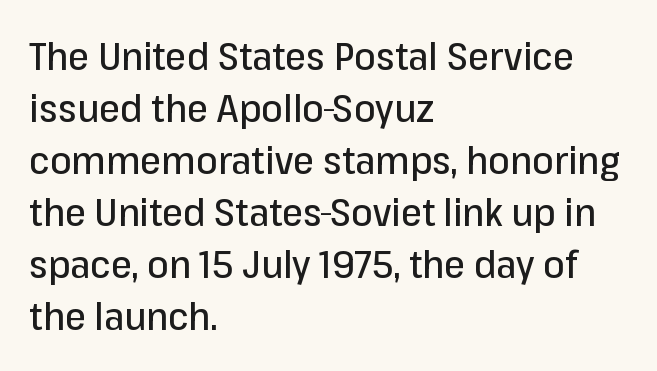
These lines sit exactly where default settings would place them. No feet cap the strokes, marking this as sans-serif type. Is there any slant? The stems are plumb. Think of a printed novel: that variable character pitch is what you see here. Students, note that the glyphs here touch the page at normal intervals. All the whitespace from short lines collects on the right.
